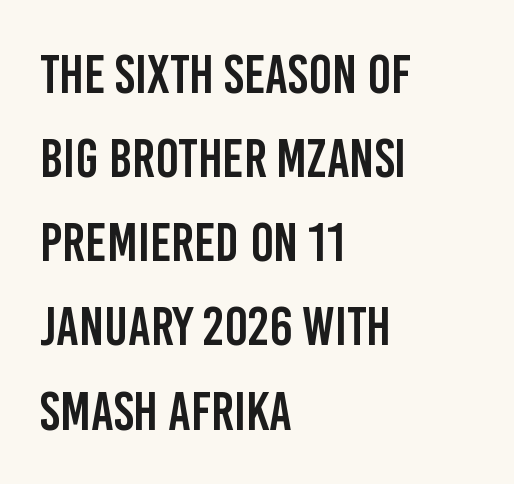
Q: Is the text italic (slanted)? A: No, it is upright.
Q: Is the typeface a serif or a sans-serif typeface? A: Sans-serif.
Q: Is the text underlined? A: No.
Q: How is the paragraph aligned? A: Left-aligned.
Q: Is the spacing between letters normal or unusually wide? A: Normal.
Q: Is the spacing between lines tight, normal or loose? A: Normal.
Q: Width (condensed, normal, or wide)? A: Condensed.
Q: Stroke contrast? A: Low.
Q: x-height? A: Large.
Q: Monospaced? A: No.
